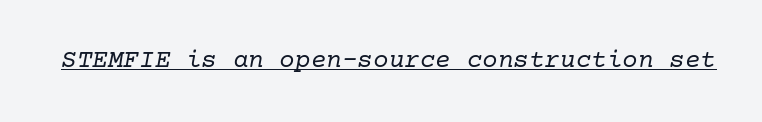
Characters follow at the spacing the type designer built in. A continuous stroke trails under the words, as in a hyperlink. Would a proofreader flag this as italicized? Yes. A light-to-regular cut is what we see here.
